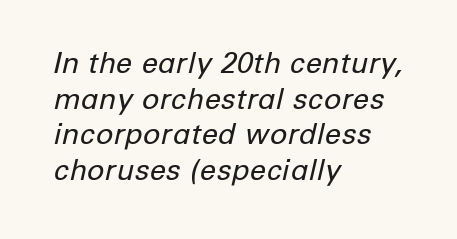
Weight: in the light-to-regular range. These lines are rendered in a variable-pitch font. The text carries the slant typical of an italic or oblique font. The type is set solid horizontally, with unmodified tracking. Caption: multi-line text, flush left, ragged right.
